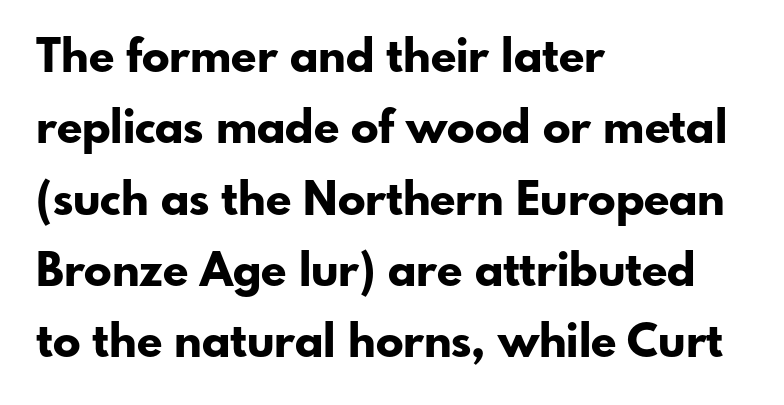
Q: Is the text bold? A: Yes.
Q: Is the text italic (slanted)? A: No, it is upright.
Q: Is the typeface a serif or a sans-serif typeface? A: Sans-serif.
Q: Is the text underlined? A: No.
Q: How is the paragraph aligned? A: Left-aligned.
Q: Is the spacing between letters normal or unusually wide? A: Normal.
Q: Is the spacing between lines tight, normal or loose? A: Normal.
Q: Width (condensed, normal, or wide)? A: Normal.
Q: Stroke contrast? A: Low.
Q: x-height? A: Small.
Q: Monospaced? A: No.
